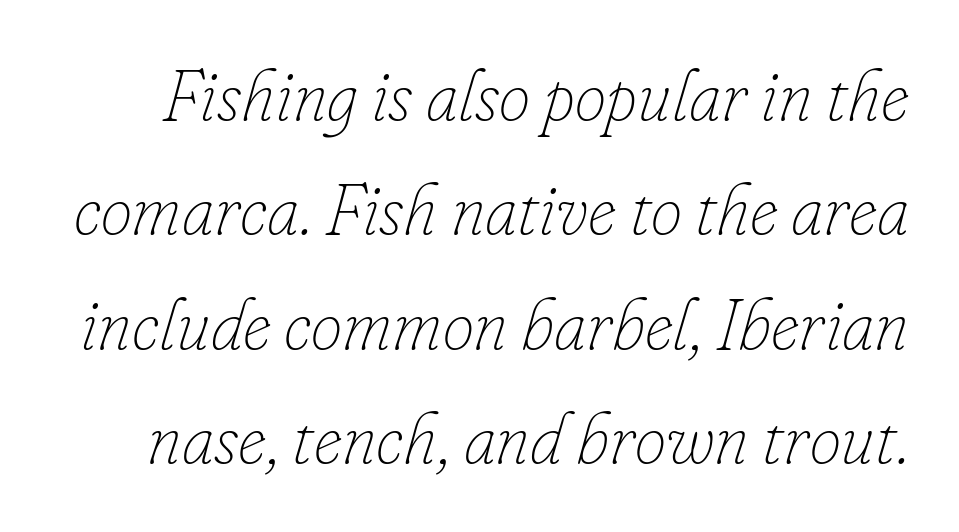
Weight class: somewhere from thin through regular. A typesetter would call this zero additional tracking. Rendered with sloped, italic letterforms. One glance says typical: line gaps are just what's usual.
